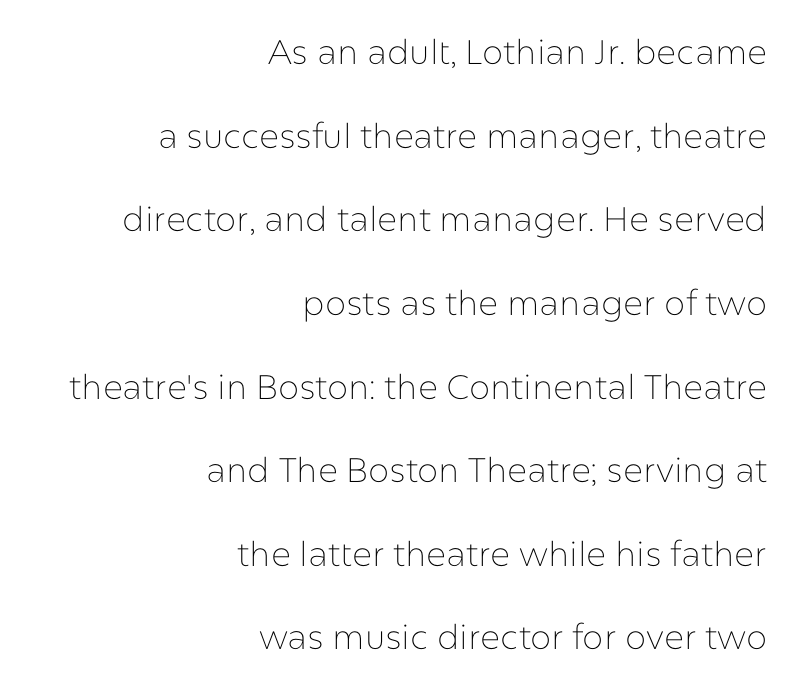
The text was rendered using a sans face with plain stroke endings. Lines of text with bare space underneath. You could not count columns in this text — the font is proportionally spaced. Each word holds together tightly as a unit, with standard inter-letter gaps. The compositor pushed each line to the right boundary.
